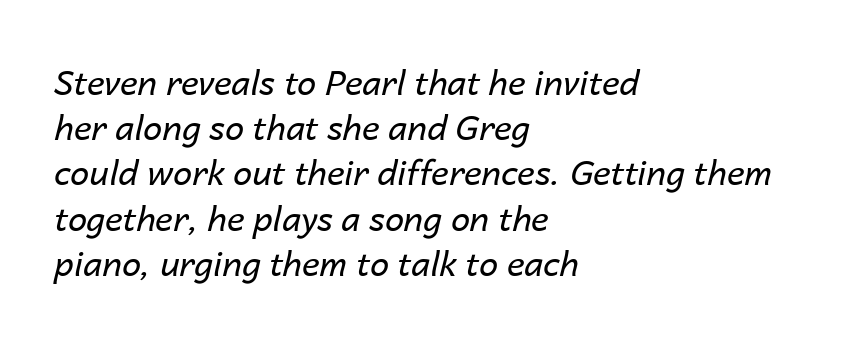
Summary of weight: not heavy and not bold. Beneath every word, the page is bare. The type is set solid horizontally, with unmodified tracking. Reading down the block, your eye returns to a fixed left position each line.
